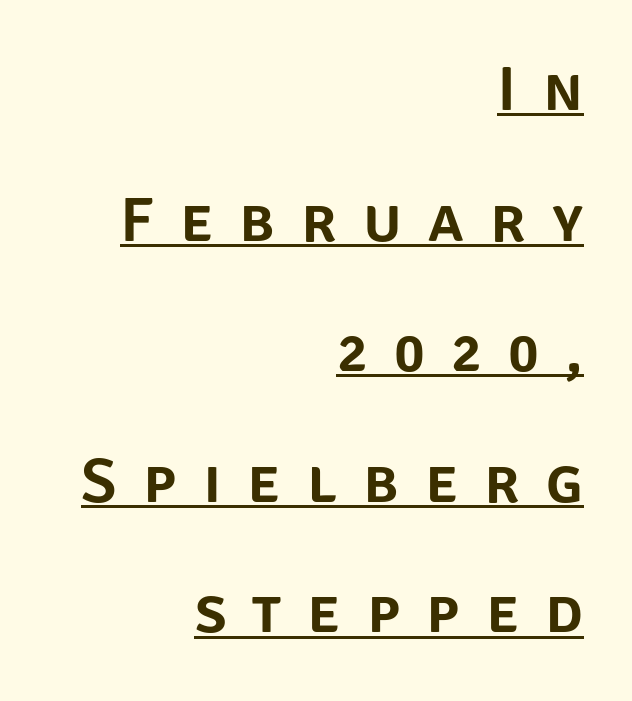
The glyphs are accompanied by a horizontal stroke just below them. Each line ends at the same right margin while the left side varies. You could not count columns in this text — the font is proportionally spaced. The rendering uses a large line-height, opening up the rows. Vertical strokes here are truly vertical.
